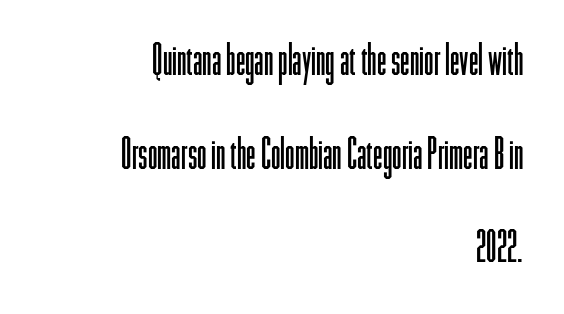
This reads as an unemphasized weight, regular at the heaviest. If you drew a ruler down the right edge, every line would touch it. Inter-character spacing is left at the font's built-in metrics. Underlining? Definitely not there. Each new line begins a long way beneath the previous one.
